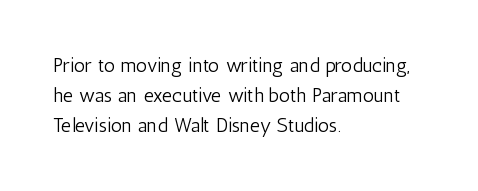
{"italic": "no", "bold": "no", "underline": "no", "align": "left", "line_spacing": "normal", "line_spacing_ratio": 1.49, "letter_spacing": "normal", "letter_spacing_em": 0.0, "glyph_px": 20}
